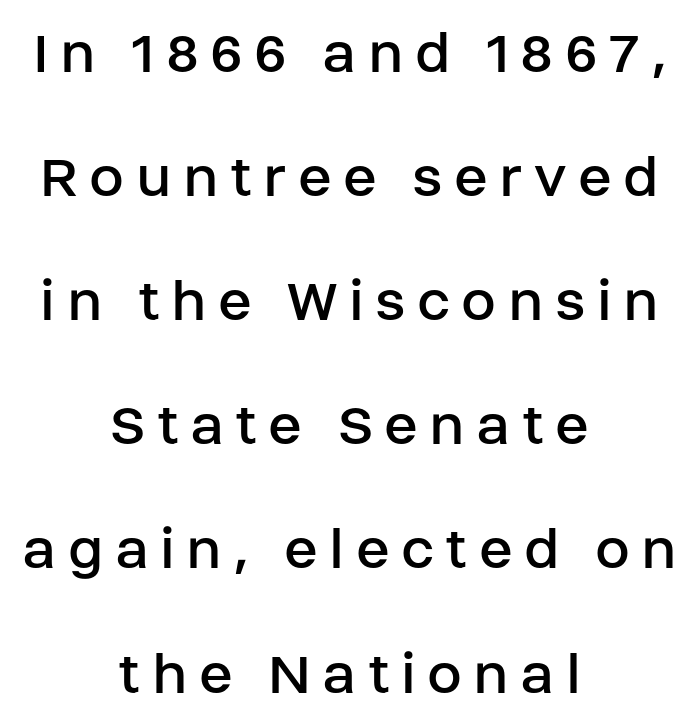
{"serif": "no", "italic": "no", "bold": "no", "weight": "regular", "width": "normal", "stroke_contrast": "low", "x_height": "large", "monospaced": "no", "underline": "no", "align": "center", "line_spacing": "loose", "line_spacing_ratio": 1.97, "glyph_px": 63}
